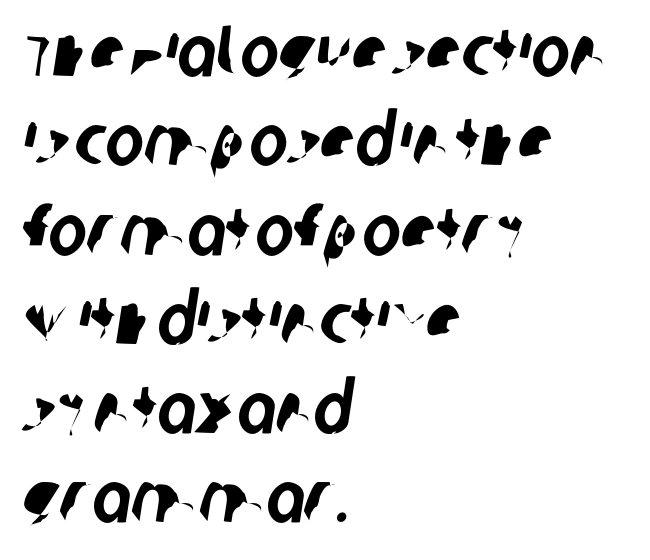
{"serif": "no", "width": "condensed", "stroke_contrast": "low", "x_height": "large", "monospaced": "no", "underline": "no", "align": "left", "line_spacing_ratio": 1.24, "letter_spacing": "normal", "letter_spacing_em": 0.0, "glyph_px": 72}
